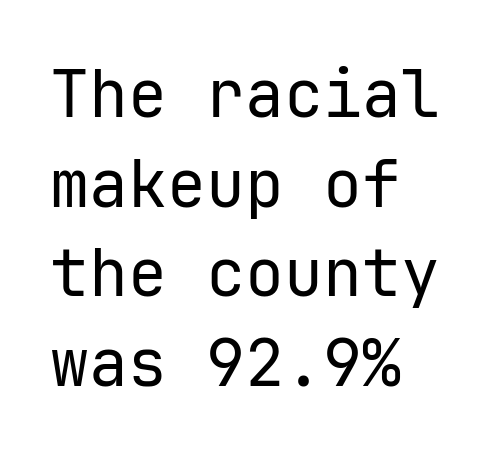
Q: Is the text bold? A: No.
Q: Is the text italic (slanted)? A: No, it is upright.
Q: Is the typeface a serif or a sans-serif typeface? A: Sans-serif.
Q: Is the text underlined? A: No.
Q: How is the paragraph aligned? A: Left-aligned.
Q: Is the spacing between letters normal or unusually wide? A: Normal.
Q: Is the spacing between lines tight, normal or loose? A: Normal.
Q: Width (condensed, normal, or wide)? A: Normal.
Q: Stroke contrast? A: Low.
Q: x-height? A: Medium.
Q: Monospaced? A: Yes.
